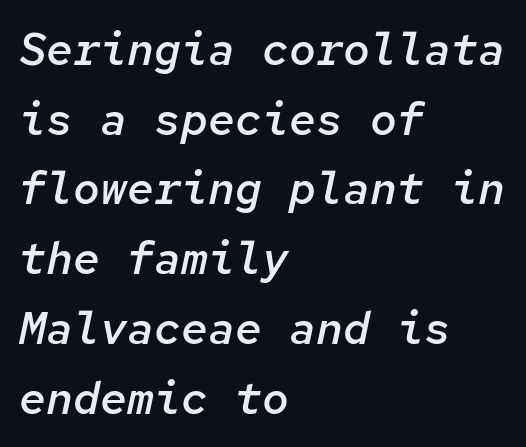
{"italic": "yes", "lean": "right", "slant_degrees": 12, "bold": "semi", "weight": "semibold", "width": "normal", "stroke_contrast": "low", "x_height": "medium", "monospaced": "yes", "underline": "no", "align": "left", "line_spacing": "normal", "line_spacing_ratio": 1.55, "letter_spacing": "normal", "letter_spacing_em": 0.0, "glyph_px": 45}
